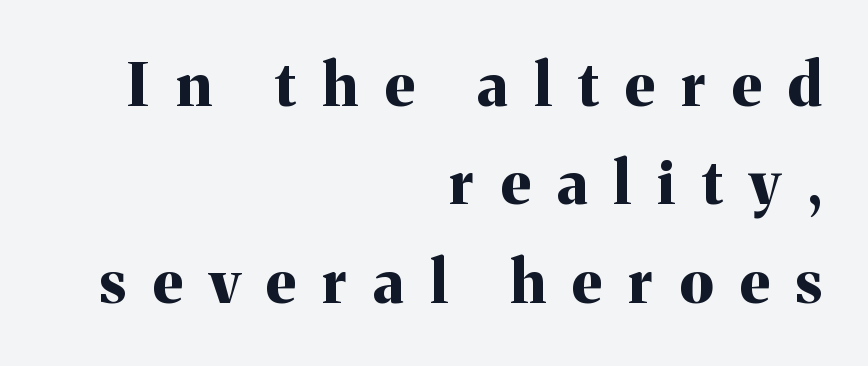
The image shows 60 px bold serif type, upright; set right-aligned, normal line spacing (1.64x), unusually wide letter spacing (+0.45 em), not underlined; medium stroke contrast and a medium x-height.
